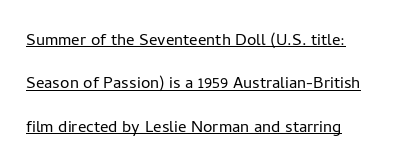
Honestly, the rows look like they've been pulled way apart. Each line starts at the same left margin while the right side varies. Italic: no, the glyphs are upright roman. Does a line run under the words? Yes, clearly. Is the letter spacing exaggerated? No — it looks like the ordinary default. This is not heavy type; no bold has been used.
